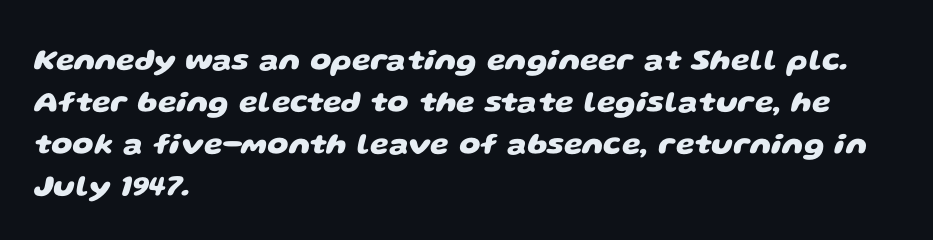
The image shows 30 px heavy, wide sans-serif type; set left-aligned, normal line spacing (1.4x), normal letter spacing, not underlined; low stroke contrast and a large x-height.
